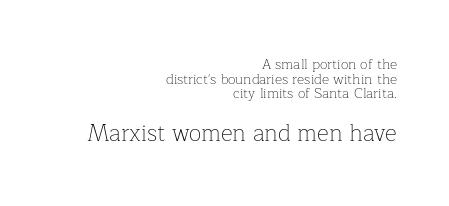
The image shows 23 px text type, upright; set right-aligned, tight line spacing (1.04x), normal letter spacing, not underlined; the second (bottom) block is 1.64x larger.
